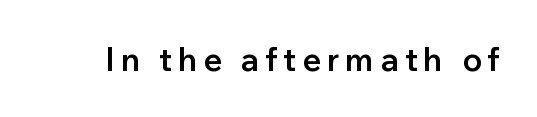
Q: Is the text bold? A: Semi-bold.
Q: Is the text italic (slanted)? A: No, it is upright.
Q: Is the typeface a serif or a sans-serif typeface? A: Sans-serif.
Q: Is the text underlined? A: No.
Q: Width (condensed, normal, or wide)? A: Normal.
Q: Stroke contrast? A: Low.
Q: x-height? A: Medium.
Q: Monospaced? A: No.
